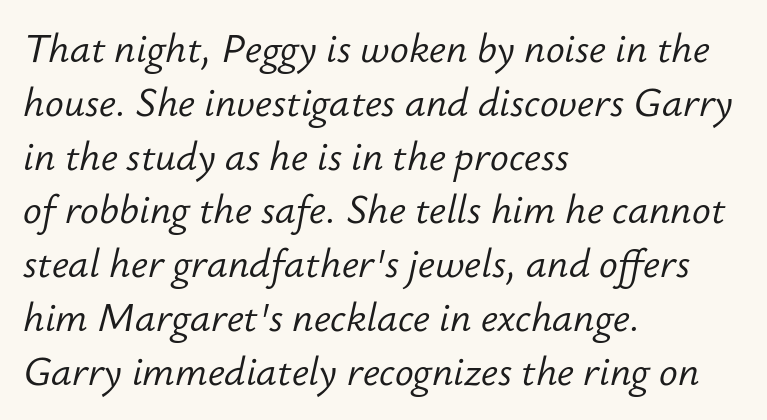
{"italic": "yes", "lean": "right", "slant_degrees": 12, "bold": "no", "weight": "light", "width": "normal", "stroke_contrast": "low", "x_height": "small", "monospaced": "no", "underline": "no", "align": "left", "line_spacing": "normal", "line_spacing_ratio": 1.38, "letter_spacing": "normal", "letter_spacing_em": 0.0, "glyph_px": 39}
